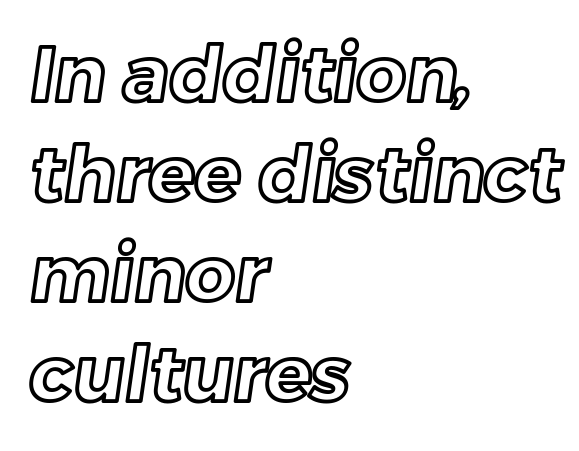
The image shows 77 px text type; set left-aligned, normal line spacing (1.3x), normal letter spacing, not underlined; a medium x-height.
